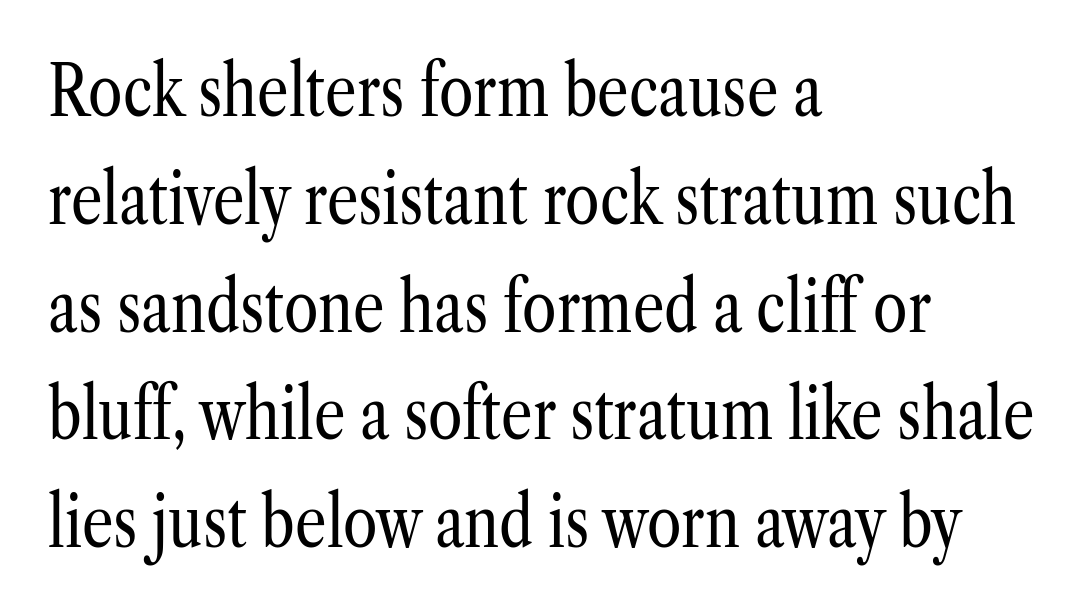
Is there any slant? The stems are plumb. These lines are rendered in a variable-pitch font. Does the leading feel generous? No, just average. Plain, unruled lines of type. Tracking here is standard; glyphs follow each other at the usual distance.
